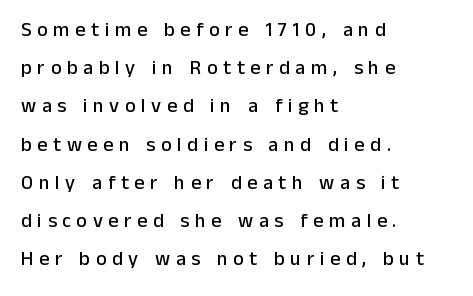
Q: Is the text italic (slanted)? A: No, it is upright.
Q: Is the text underlined? A: No.
Q: How is the paragraph aligned? A: Left-aligned.
Q: Is the spacing between letters normal or unusually wide? A: Unusually wide.
Q: Is the spacing between lines tight, normal or loose? A: Loose.
